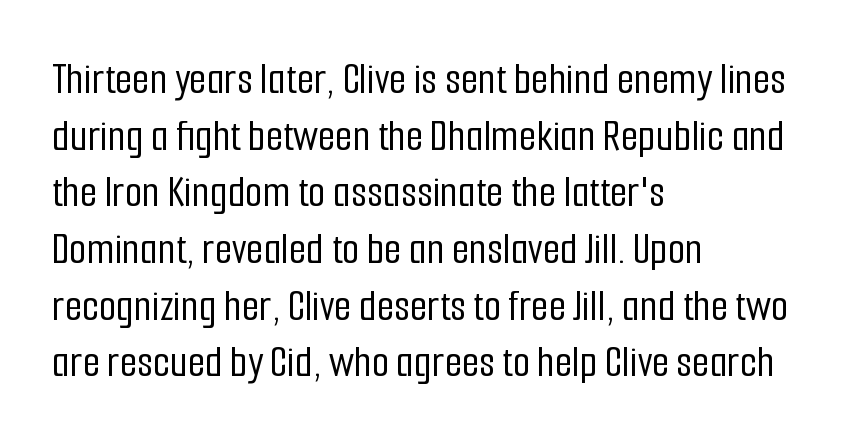
Q: Is the text italic (slanted)? A: No, it is upright.
Q: Is the typeface a serif or a sans-serif typeface? A: Sans-serif.
Q: Is the text underlined? A: No.
Q: How is the paragraph aligned? A: Left-aligned.
Q: Is the spacing between letters normal or unusually wide? A: Normal.
Q: Is the spacing between lines tight, normal or loose? A: Normal.
Q: Width (condensed, normal, or wide)? A: Condensed.
Q: Stroke contrast? A: Low.
Q: x-height? A: Medium.
Q: Monospaced? A: No.
